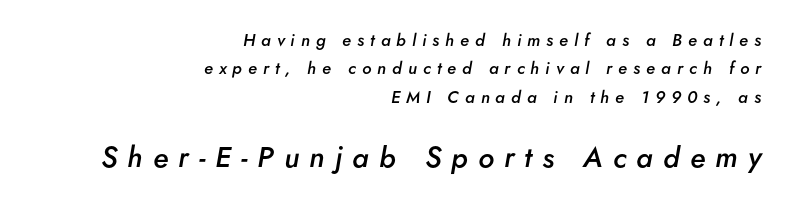
Q: Is the text bold? A: Semi-bold.
Q: Is the text italic (slanted)? A: Yes, it leans right by about 5 degrees.
Q: Is the text underlined? A: No.
Q: How is the paragraph aligned? A: Right-aligned.
Q: Is the spacing between letters normal or unusually wide? A: Unusually wide.
Q: Is the spacing between lines tight, normal or loose? A: Normal.
Q: Which block of text is set in a larger size, the first (top) or the second (bottom)? A: The second (bottom) one.
Q: Width (condensed, normal, or wide)? A: Normal.
Q: Stroke contrast? A: Low.
Q: x-height? A: Small.
Q: Monospaced? A: No.
